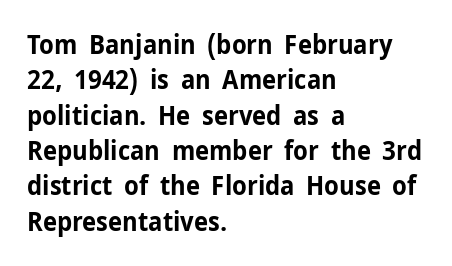
{"italic": "no", "bold": "yes", "underline": "no", "align": "left", "line_spacing": "normal", "line_spacing_ratio": 1.36, "letter_spacing": "normal", "letter_spacing_em": 0.0, "glyph_px": 26}
